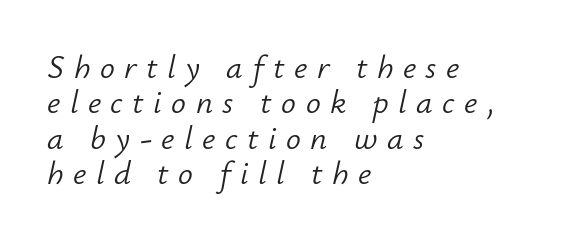
The image shows 33 px light type, italic (leaning right); set left-aligned, tight line spacing (1.07x), unusually wide letter spacing (+0.29 em), not underlined; low stroke contrast and a small x-height.
